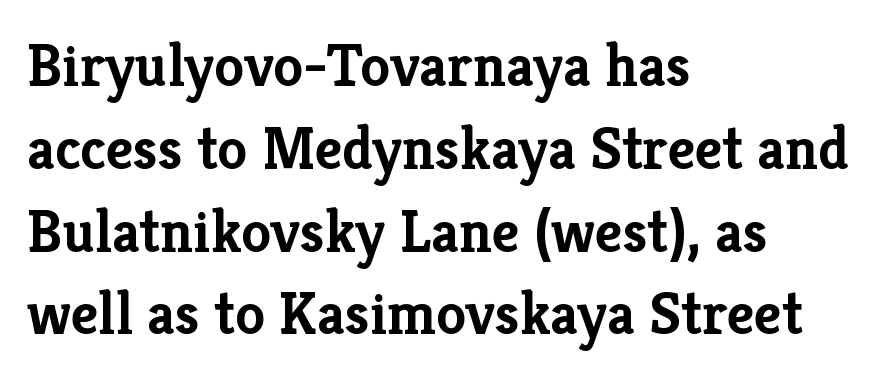
{"serif": "yes", "italic": "no", "bold": "yes", "weight": "semibold", "width": "normal", "stroke_contrast": "low", "x_height": "medium", "monospaced": "no", "underline": "no", "align": "left", "line_spacing": "normal", "line_spacing_ratio": 1.38, "letter_spacing": "normal", "letter_spacing_em": 0.0, "glyph_px": 60}
